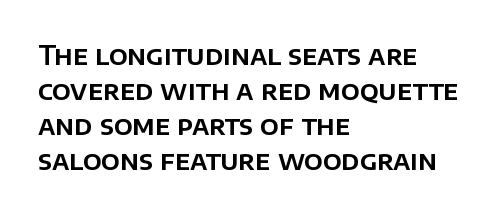
{"italic": "no", "underline": "no", "align": "left", "line_spacing": "normal", "line_spacing_ratio": 1.34, "letter_spacing": "normal", "letter_spacing_em": 0.0, "glyph_px": 26}
